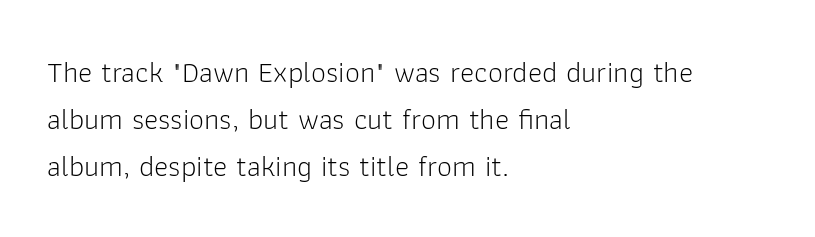
Q: Is the text bold? A: No.
Q: Is the text italic (slanted)? A: No, it is upright.
Q: Is the typeface a serif or a sans-serif typeface? A: Sans-serif.
Q: Is the text underlined? A: No.
Q: How is the paragraph aligned? A: Left-aligned.
Q: Is the spacing between letters normal or unusually wide? A: Normal.
Q: Is the spacing between lines tight, normal or loose? A: Normal.
Q: Width (condensed, normal, or wide)? A: Normal.
Q: Stroke contrast? A: Low.
Q: x-height? A: Medium.
Q: Monospaced? A: No.
